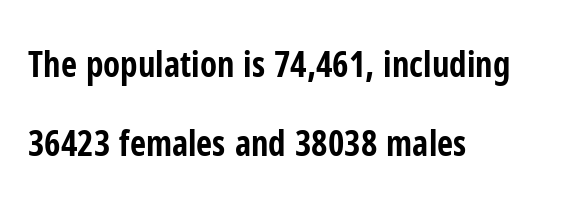
Lines of text with bare space underneath. Strong, thick strokes mark this as bold type. Do the characters align in a grid? No, the font is proportional. Does the copy run flush right? No — it runs flush left.
